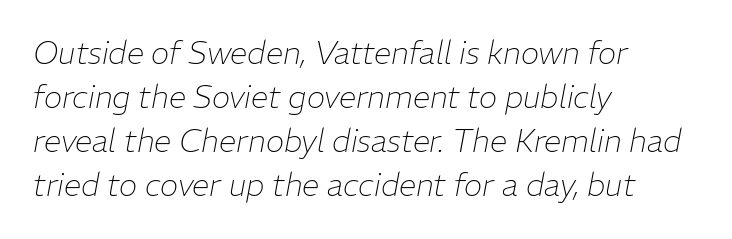
What stands out about the letter spacing? Nothing — it is the standard amount. The lines in this sample share a left origin and differ only in where they stop. Tall strokes in this sample are angled rather than plumb. Letters rest on an invisible, unmarked baseline. Reading down the column, the eye jumps a familiar distance to each next line.
